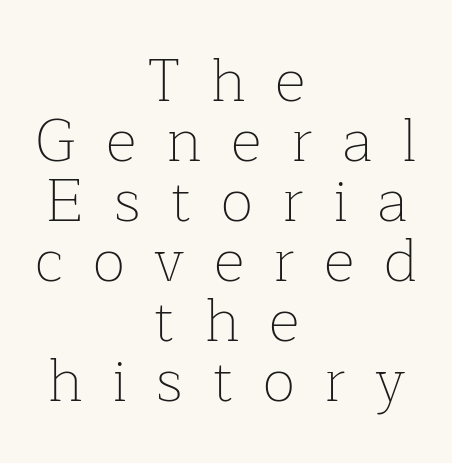
Q: Is the text bold? A: No.
Q: Is the text italic (slanted)? A: No, it is upright.
Q: Is the typeface a serif or a sans-serif typeface? A: Serif.
Q: Is the text underlined? A: No.
Q: How is the paragraph aligned? A: Centered.
Q: Is the spacing between letters normal or unusually wide? A: Unusually wide.
Q: Is the spacing between lines tight, normal or loose? A: Tight.
Q: Width (condensed, normal, or wide)? A: Normal.
Q: Stroke contrast? A: Low.
Q: x-height? A: Medium.
Q: Monospaced? A: No.
